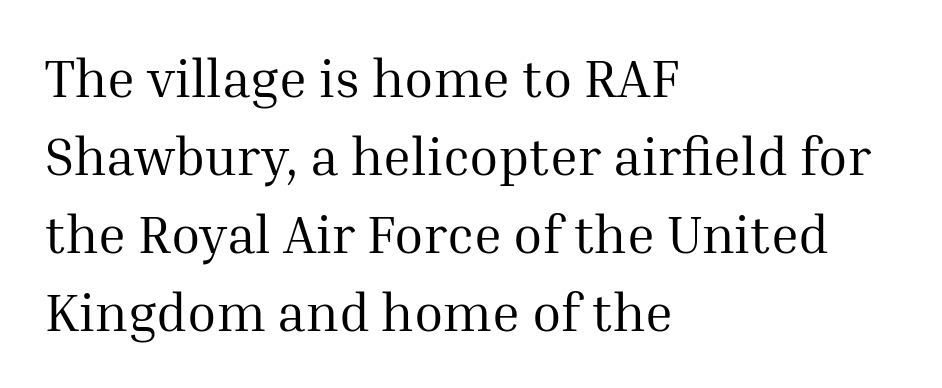
{"serif": "yes", "italic": "no", "bold": "no", "weight": "regular", "width": "normal", "stroke_contrast": "medium", "x_height": "medium", "monospaced": "no", "underline": "no", "align": "left", "line_spacing": "normal", "line_spacing_ratio": 1.47, "letter_spacing": "normal", "letter_spacing_em": 0.0, "glyph_px": 53}
